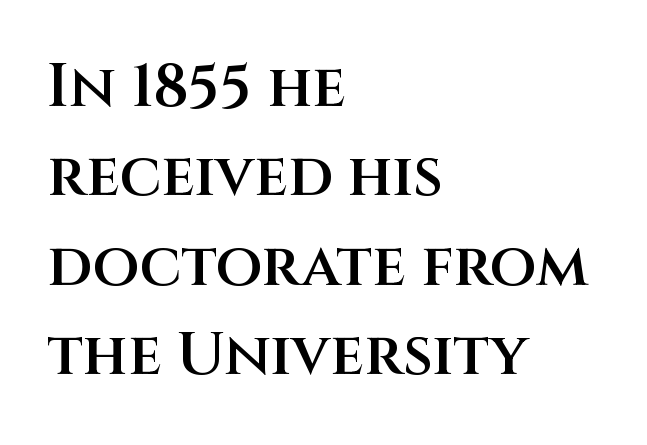
{"serif": "no", "italic": "no", "bold": "semi", "weight": "semibold", "width": "normal", "stroke_contrast": "medium", "x_height": "large", "monospaced": "no", "underline": "no", "align": "left", "line_spacing": "normal", "line_spacing_ratio": 1.49, "letter_spacing": "normal", "letter_spacing_em": 0.0, "glyph_px": 60}
